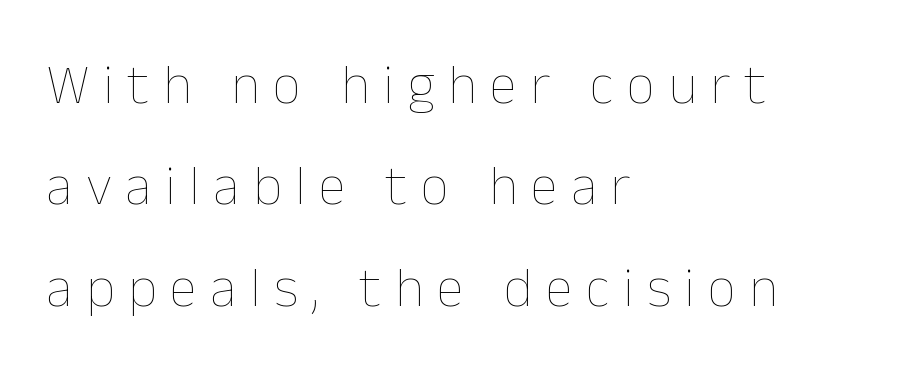
{"italic": "no", "bold": "no", "weight": "thin", "width": "normal", "stroke_contrast": "low", "x_height": "medium", "monospaced": "no", "underline": "no", "align": "left", "line_spacing_ratio": 1.81, "letter_spacing": "wide", "letter_spacing_em": 0.24, "glyph_px": 56}
